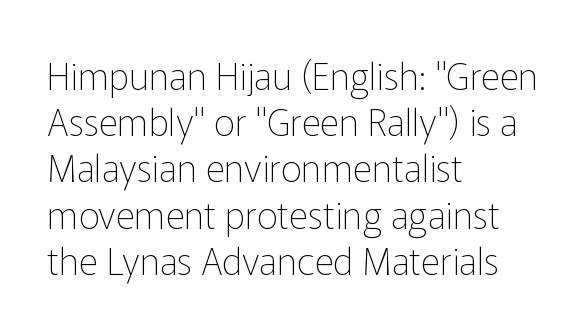
What's the leading like? Ordinary, nothing unusual. A quiet, ordinary-to-light weight characterises the typeface. Posture: vertical. The words here are not underlined.
